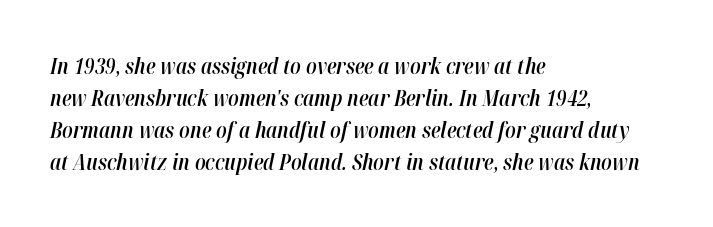
The image shows 22 px text type, italic (leaning right); set left-aligned, normal line spacing (1.45x), normal letter spacing, not underlined.
